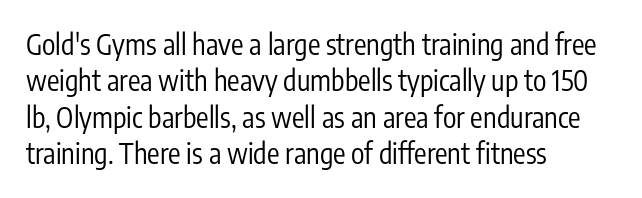
The image shows 28 px regular-weight, condensed sans-serif type, upright; set left-aligned, normal line spacing (1.3x), normal letter spacing, not underlined; low stroke contrast and a medium x-height.
